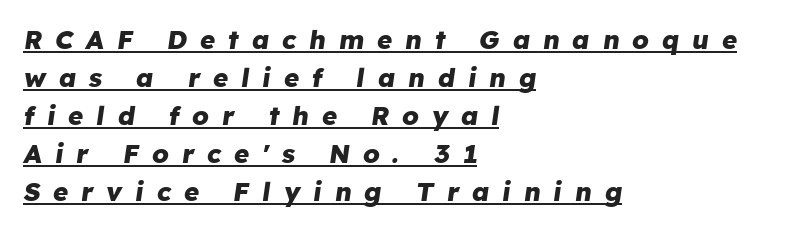
Q: Is the text bold? A: Yes.
Q: Is the text italic (slanted)? A: Yes, it leans right by about 8 degrees.
Q: Is the text underlined? A: Yes.
Q: How is the paragraph aligned? A: Left-aligned.
Q: Is the spacing between letters normal or unusually wide? A: Unusually wide.
Q: Is the spacing between lines tight, normal or loose? A: Normal.
